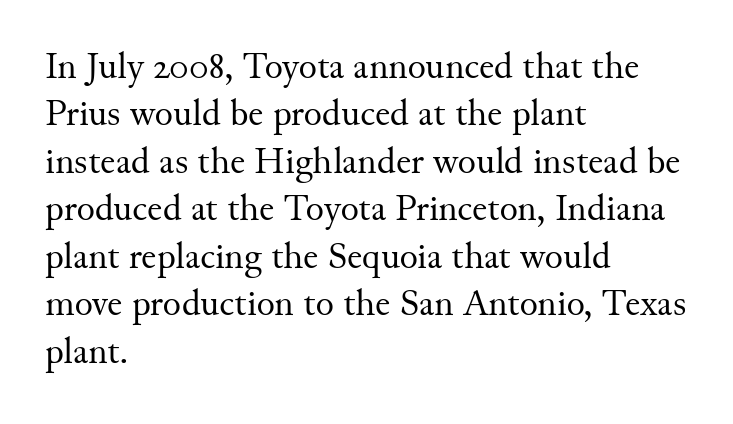
Q: Is the text bold? A: No.
Q: Is the text italic (slanted)? A: No, it is upright.
Q: Is the typeface a serif or a sans-serif typeface? A: Serif.
Q: Is the text underlined? A: No.
Q: How is the paragraph aligned? A: Left-aligned.
Q: Is the spacing between letters normal or unusually wide? A: Normal.
Q: Is the spacing between lines tight, normal or loose? A: Normal.
Q: Width (condensed, normal, or wide)? A: Normal.
Q: Stroke contrast? A: Medium.
Q: x-height? A: Small.
Q: Monospaced? A: No.
